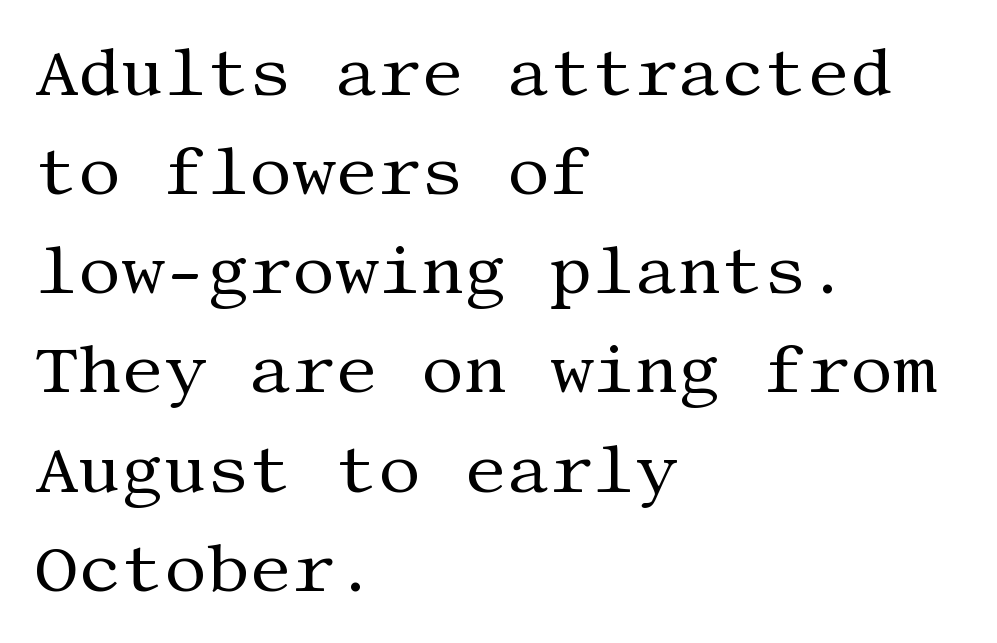
{"serif": "yes", "italic": "no", "bold": "no", "weight": "regular", "width": "normal", "stroke_contrast": "medium", "x_height": "large", "underline": "no", "align": "left", "line_spacing": "normal", "line_spacing_ratio": 1.48, "letter_spacing": "normal", "letter_spacing_em": 0.0, "glyph_px": 67}
